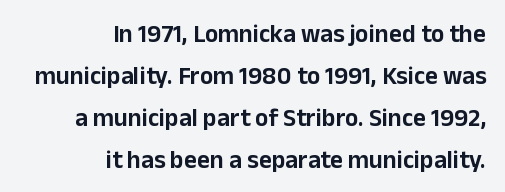
Q: Is the text italic (slanted)? A: No, it is upright.
Q: Is the text underlined? A: No.
Q: How is the paragraph aligned? A: Right-aligned.
Q: Is the spacing between letters normal or unusually wide? A: Normal.
Q: Is the spacing between lines tight, normal or loose? A: Normal.
